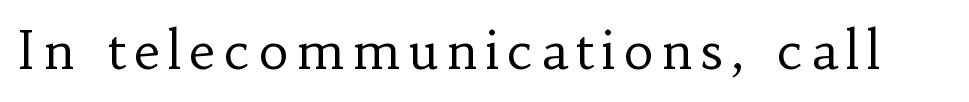
The image shows 52 px regular-weight serif type, upright; set not underlined; low stroke contrast and a small x-height.
